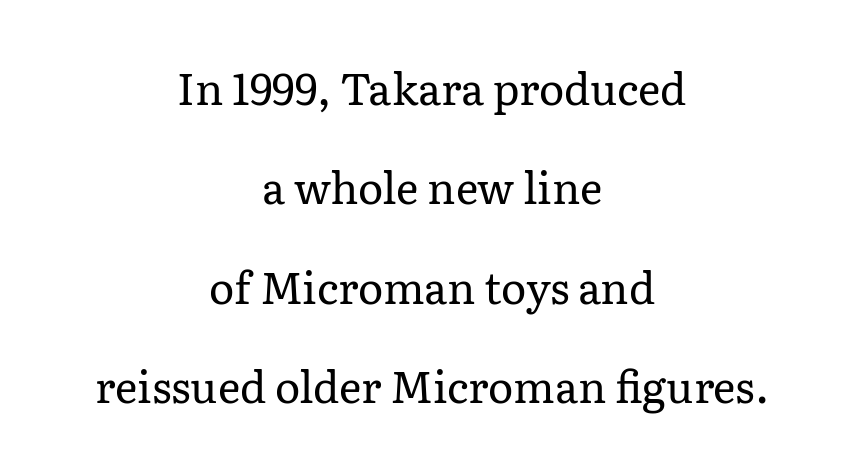
Q: Is the text bold? A: No.
Q: Is the text italic (slanted)? A: No, it is upright.
Q: Is the typeface a serif or a sans-serif typeface? A: Serif.
Q: Is the text underlined? A: No.
Q: How is the paragraph aligned? A: Centered.
Q: Is the spacing between letters normal or unusually wide? A: Normal.
Q: Is the spacing between lines tight, normal or loose? A: Loose.
Q: Width (condensed, normal, or wide)? A: Normal.
Q: Stroke contrast? A: Low.
Q: x-height? A: Medium.
Q: Monospaced? A: No.
